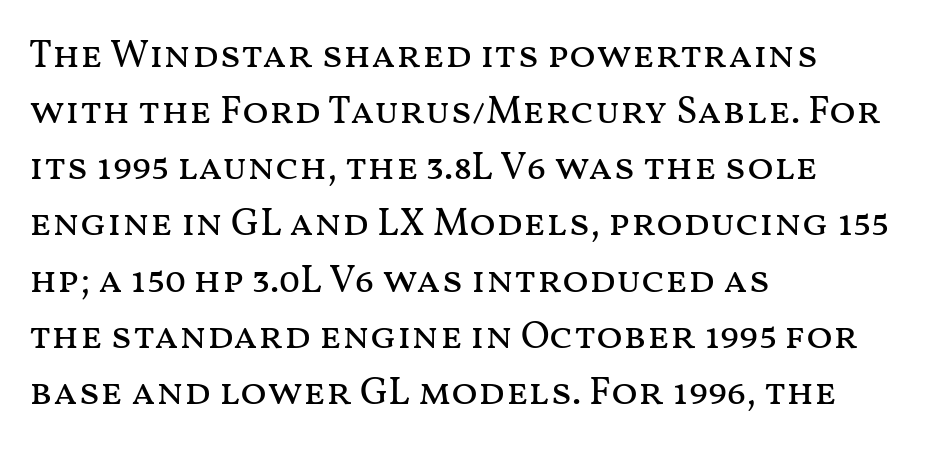
Italic: no, the glyphs are upright roman. A classic flush-left, rag-right setting is used for this passage. The characters are drawn with everyday or finer stroke widths. Type without underlining. A typesetter would call this proportional, since set widths differ per character. Compared with typical body copy, the letter spacing here is the same.
